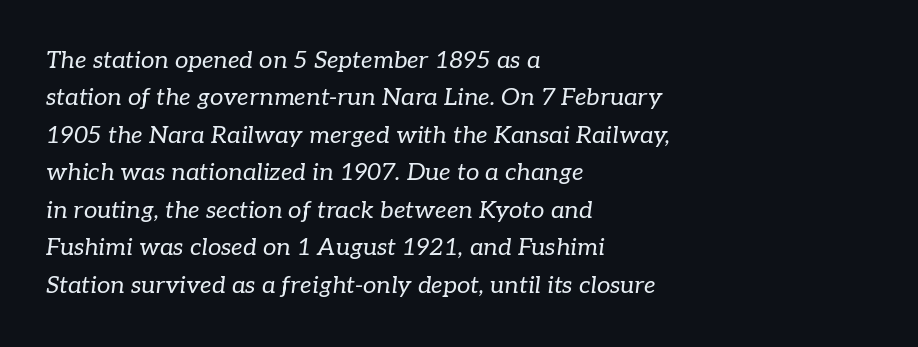
Q: Is the text bold? A: No.
Q: Is the text italic (slanted)? A: Yes, it leans right by about 7 degrees.
Q: Is the text underlined? A: No.
Q: How is the paragraph aligned? A: Left-aligned.
Q: Is the spacing between letters normal or unusually wide? A: Normal.
Q: Is the spacing between lines tight, normal or loose? A: Normal.
